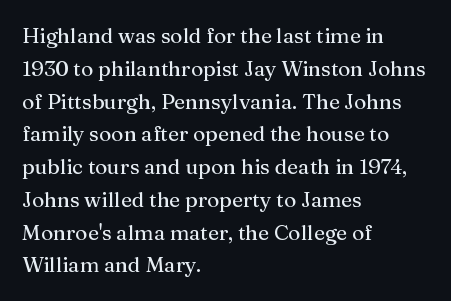
Q: Is the text italic (slanted)? A: No, it is upright.
Q: Is the text underlined? A: No.
Q: How is the paragraph aligned? A: Left-aligned.
Q: Is the spacing between letters normal or unusually wide? A: Normal.
Q: Is the spacing between lines tight, normal or loose? A: Normal.
